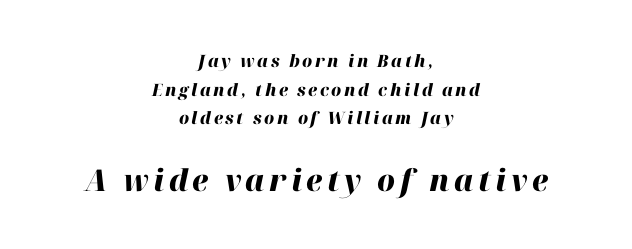
Q: Is the text bold? A: Yes.
Q: Is the text italic (slanted)? A: Yes, it leans right by about 12 degrees.
Q: Is the text underlined? A: No.
Q: How is the paragraph aligned? A: Centered.
Q: Is the spacing between lines tight, normal or loose? A: Normal.
Q: Which block of text is set in a larger size, the first (top) or the second (bottom)? A: The second (bottom) one.
Q: Width (condensed, normal, or wide)? A: Normal.
Q: Stroke contrast? A: High.
Q: x-height? A: Medium.
Q: Monospaced? A: No.
